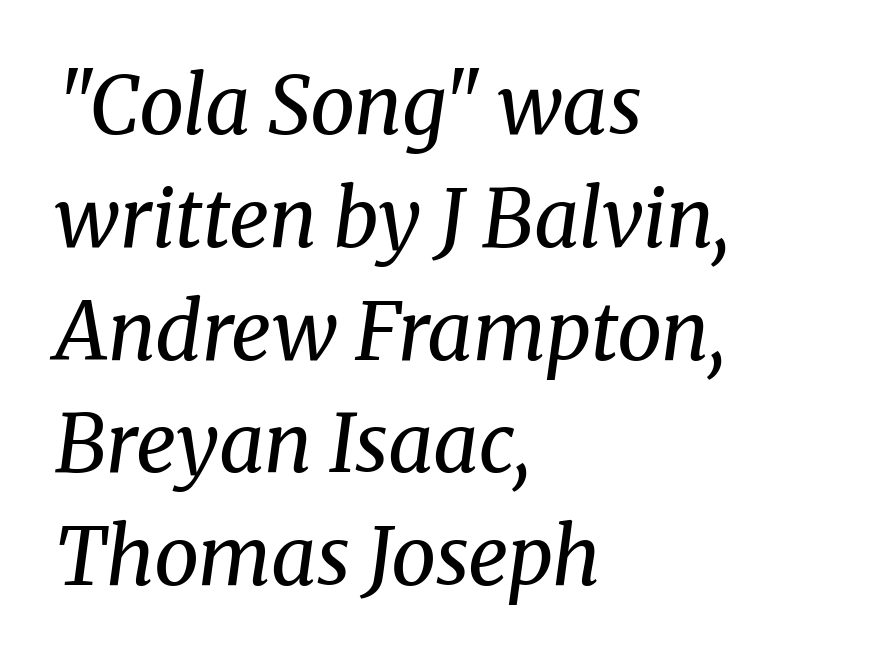
The image shows 80 px regular-weight serif type, italic (leaning right); set left-aligned, normal line spacing (1.41x), normal letter spacing, not underlined; medium stroke contrast and a medium x-height.
